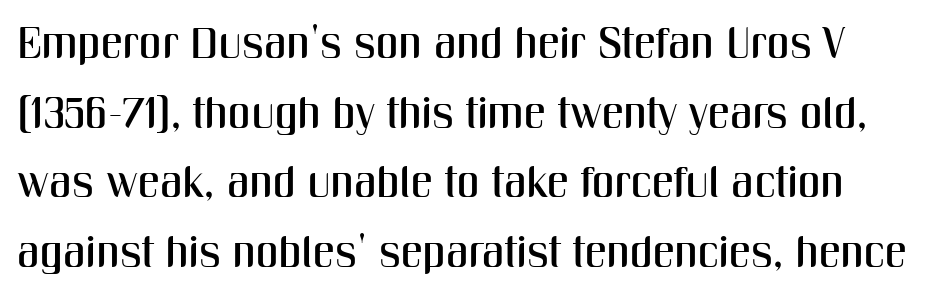
Q: Is the text italic (slanted)? A: No, it is upright.
Q: Is the typeface a serif or a sans-serif typeface? A: Sans-serif.
Q: Is the text underlined? A: No.
Q: Is the spacing between letters normal or unusually wide? A: Normal.
Q: Is the spacing between lines tight, normal or loose? A: Normal.
Q: Width (condensed, normal, or wide)? A: Condensed.
Q: Stroke contrast? A: Medium.
Q: x-height? A: Medium.
Q: Monospaced? A: No.
